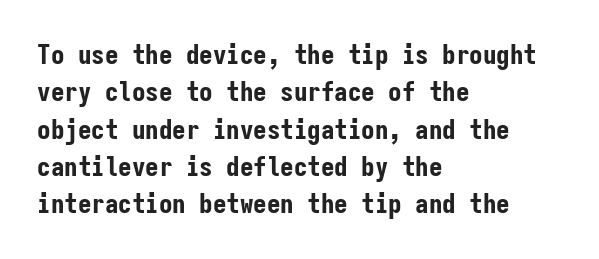
{"italic": "no", "bold": "yes", "underline": "no", "align": "left", "line_spacing": "normal", "line_spacing_ratio": 1.38, "letter_spacing": "normal", "letter_spacing_em": 0.0, "glyph_px": 27}
